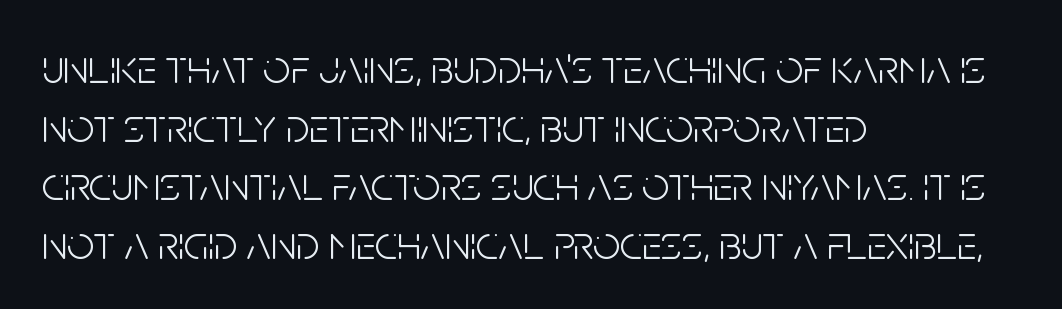
Weight class: somewhere from thin through regular. Letter spacing: default. Vertical strokes here are truly vertical. The passage shown is typeset with a sans-serif family. Compared with a centered layout, this one pins lines to the left instead.
